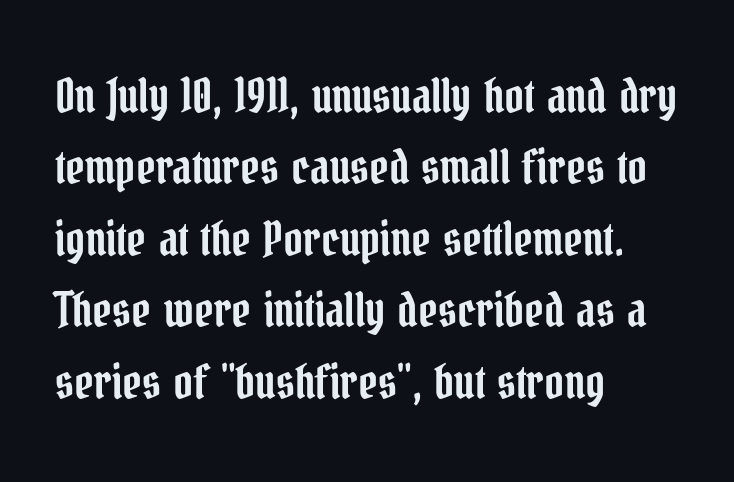
Has an underline been added? It has not. A typesetter would call this zero additional tracking. The letters advance in unequal steps, a hallmark of proportional type. Yep, those are serifs on the letters. It's the straight-up-and-down kind of type.
